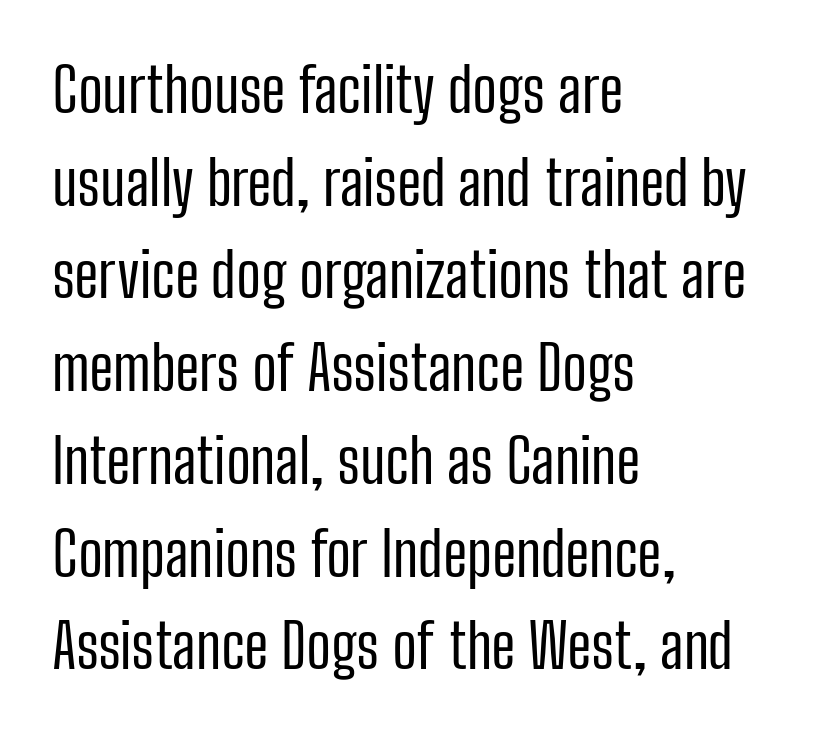
{"serif": "no", "italic": "no", "bold": "no", "weight": "regular", "width": "condensed", "stroke_contrast": "low", "x_height": "medium", "monospaced": "no", "underline": "no", "align": "left", "line_spacing": "normal", "line_spacing_ratio": 1.52, "letter_spacing": "normal", "letter_spacing_em": 0.0, "glyph_px": 61}
